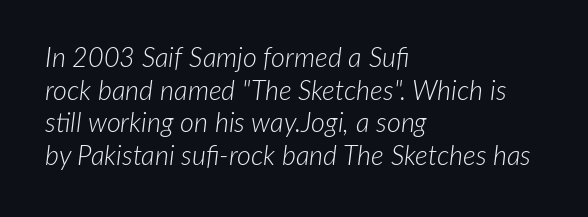
The image shows 27 px text type, italic (leaning right); set left-aligned, line spacing 1.21x, normal letter spacing, not underlined.
